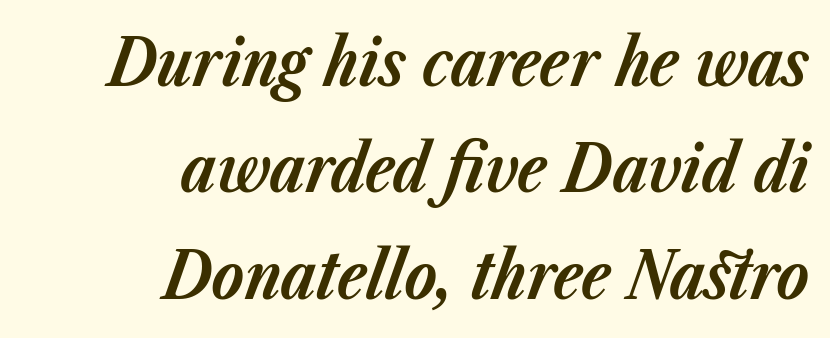
Q: Is the text bold? A: Yes.
Q: Is the text italic (slanted)? A: Yes, it leans right by about 23 degrees.
Q: Is the text underlined? A: No.
Q: How is the paragraph aligned? A: Right-aligned.
Q: Is the spacing between letters normal or unusually wide? A: Normal.
Q: Is the spacing between lines tight, normal or loose? A: Normal.
Q: Width (condensed, normal, or wide)? A: Normal.
Q: Stroke contrast? A: Low.
Q: x-height? A: Medium.
Q: Monospaced? A: No.
